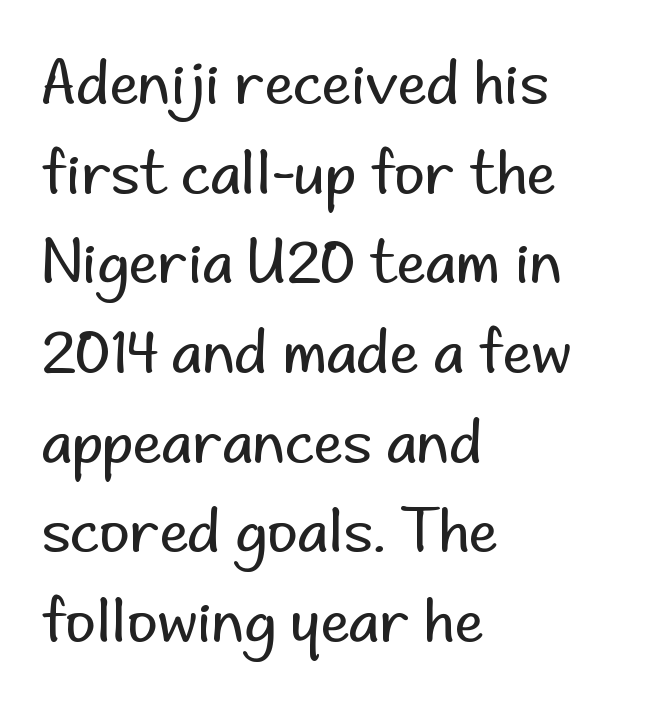
Q: Is the text bold? A: No.
Q: Is the text italic (slanted)? A: No, it is upright.
Q: Is the typeface a serif or a sans-serif typeface? A: Sans-serif.
Q: Is the text underlined? A: No.
Q: How is the paragraph aligned? A: Left-aligned.
Q: Is the spacing between letters normal or unusually wide? A: Normal.
Q: Is the spacing between lines tight, normal or loose? A: Normal.
Q: Width (condensed, normal, or wide)? A: Normal.
Q: Stroke contrast? A: Low.
Q: x-height? A: Small.
Q: Monospaced? A: No.
